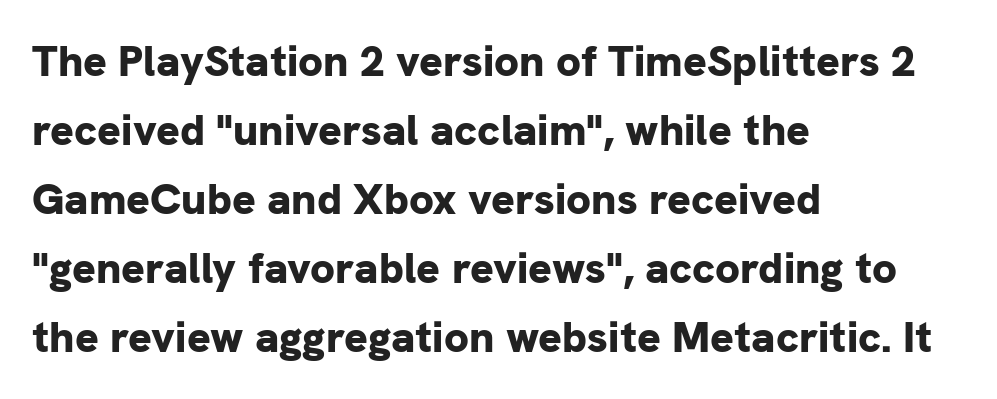
Is there much room between lines? A standard amount, neither cramped nor airy. Grotesque or geometric, the face here clearly has no serifs. The letters advance in unequal steps, a hallmark of proportional type. The paragraph has a hard left edge and a soft right edge. The passage shown is not underscored anywhere.
